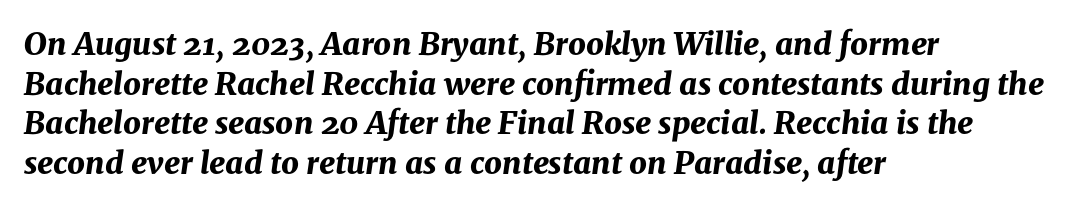
{"italic": "yes", "lean": "right", "slant_degrees": 8, "bold": "yes", "weight": "bold", "width": "normal", "stroke_contrast": "medium", "x_height": "medium", "monospaced": "no", "underline": "no", "align": "left", "line_spacing": "normal", "line_spacing_ratio": 1.28, "letter_spacing": "normal", "letter_spacing_em": 0.0, "glyph_px": 31}
